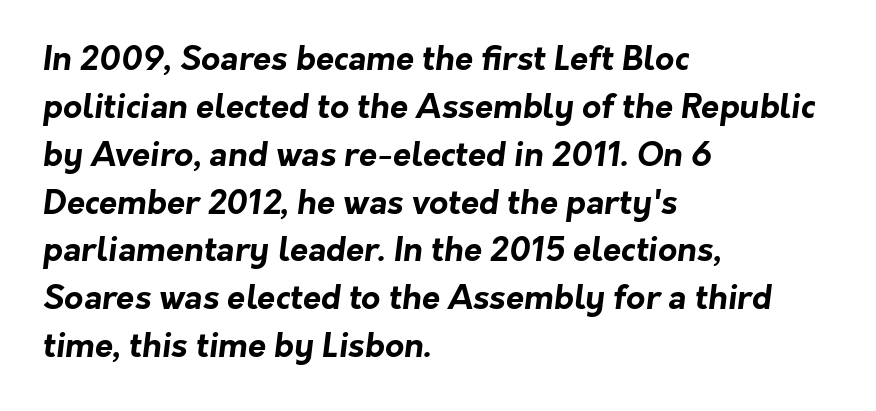
Underlining? Definitely not there. Font category for this specimen: sans-serif. If you drew a ruler down the left edge, every line would touch it. Heavy, bold letterforms. Students, observe: this is what conventionally led text looks like. Each letter keeps its own natural width here, so spacing adapts to shape.
